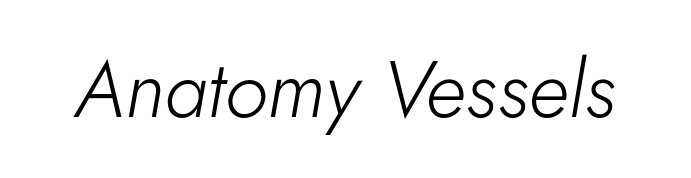
Note the varied advance widths — an 'i' is clearly narrower than an 'm'. Lines of text with bare space underneath. Every character sits at an angle, as italics do. What stands out about the letter spacing? Nothing — it is the standard amount. Nothing heavy about these letters — not bold at all.
